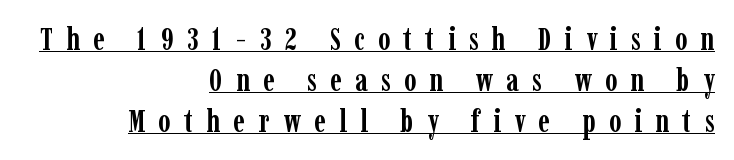
{"serif": "yes", "italic": "no", "bold": "yes", "weight": "semibold", "width": "condensed", "stroke_contrast": "low", "x_height": "medium", "monospaced": "no", "underline": "yes", "align": "right", "line_spacing": "normal", "line_spacing_ratio": 1.32, "letter_spacing": "wide", "letter_spacing_em": 0.43, "glyph_px": 31}
